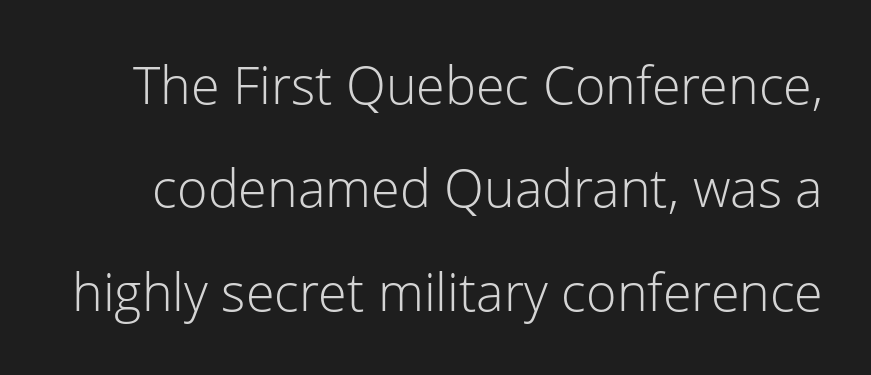
The image shows 52 px light sans-serif type, upright; set loose line spacing (1.99x), normal letter spacing, not underlined; low stroke contrast and a medium x-height.
